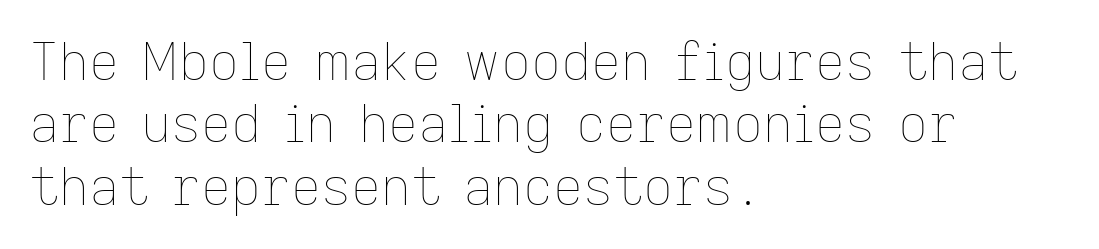
Q: Is the text bold? A: No.
Q: Is the text italic (slanted)? A: No, it is upright.
Q: Is the text underlined? A: No.
Q: How is the paragraph aligned? A: Left-aligned.
Q: Is the spacing between letters normal or unusually wide? A: Normal.
Q: Width (condensed, normal, or wide)? A: Normal.
Q: Stroke contrast? A: Low.
Q: x-height? A: Medium.
Q: Monospaced? A: No.
